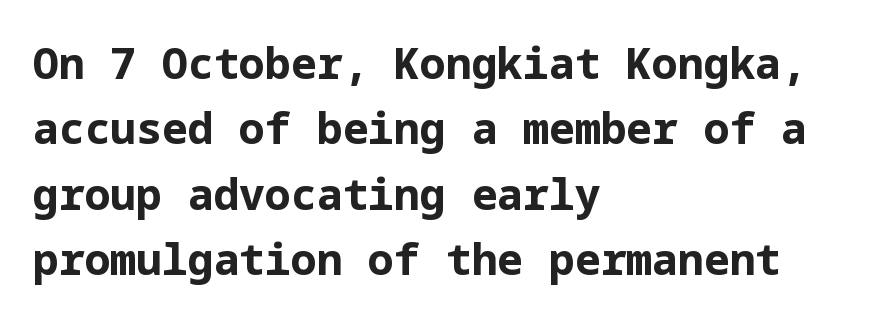
No word sits above an underline. The font's upright variant was chosen for this text. This sample is left-justified, so line endings fall wherever the words run out. The glyphs in this specimen are sans serif. Standard letterfit; no display-style spreading of the glyphs. Does the weight exceed regular? Yes, all the way to bold.
